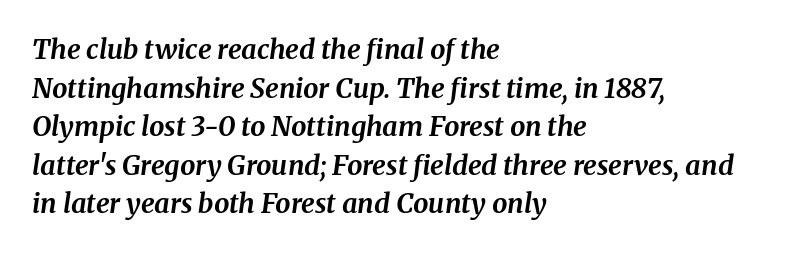
Q: Is the text bold? A: Yes.
Q: Is the text italic (slanted)? A: Yes, it leans right by about 8 degrees.
Q: Is the text underlined? A: No.
Q: How is the paragraph aligned? A: Left-aligned.
Q: Is the spacing between letters normal or unusually wide? A: Normal.
Q: Is the spacing between lines tight, normal or loose? A: Normal.
